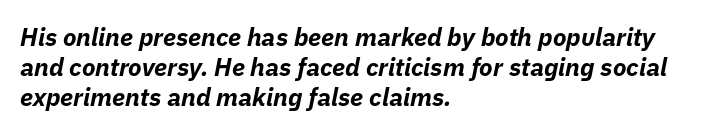
The image shows 25 px bold type, italic (leaning right); set left-aligned, line spacing 1.21x, normal letter spacing, not underlined.
